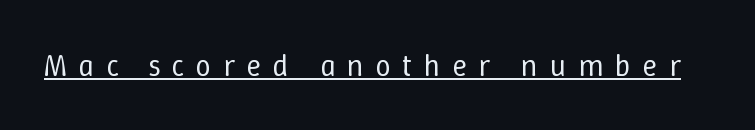
{"italic": "no", "bold": "no", "weight": "regular", "width": "normal", "stroke_contrast": "low", "x_height": "medium", "monospaced": "no", "underline": "yes", "letter_spacing": "wide", "letter_spacing_em": 0.37, "glyph_px": 31}
